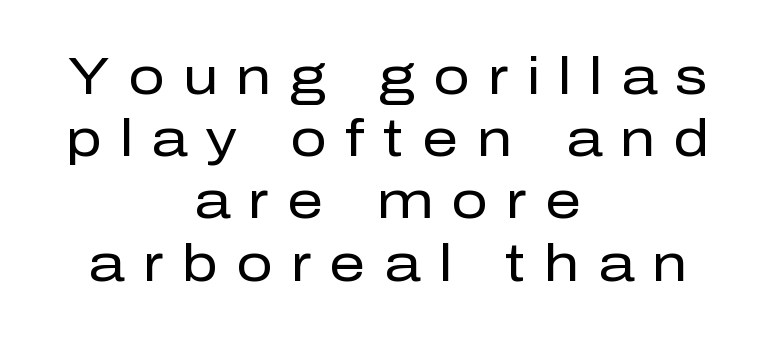
Q: Is the text bold? A: No.
Q: Is the text italic (slanted)? A: No, it is upright.
Q: Is the typeface a serif or a sans-serif typeface? A: Sans-serif.
Q: Is the text underlined? A: No.
Q: How is the paragraph aligned? A: Centered.
Q: Is the spacing between letters normal or unusually wide? A: Unusually wide.
Q: Width (condensed, normal, or wide)? A: Normal.
Q: Stroke contrast? A: Low.
Q: x-height? A: Medium.
Q: Monospaced? A: No.
